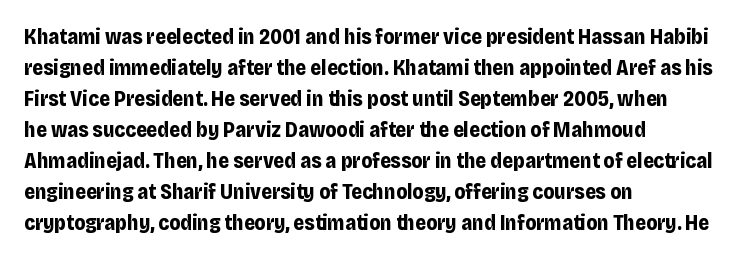
The image shows 21 px bold type, upright; set left-aligned, normal line spacing (1.48x), normal letter spacing, not underlined.
